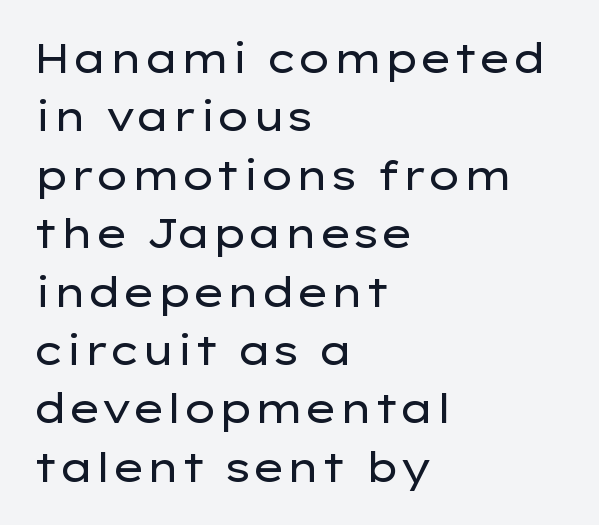
Q: Is the text bold? A: No.
Q: Is the text italic (slanted)? A: No, it is upright.
Q: Is the typeface a serif or a sans-serif typeface? A: Sans-serif.
Q: Is the text underlined? A: No.
Q: How is the paragraph aligned? A: Left-aligned.
Q: Is the spacing between letters normal or unusually wide? A: Normal.
Q: Is the spacing between lines tight, normal or loose? A: Normal.
Q: Width (condensed, normal, or wide)? A: Wide.
Q: Stroke contrast? A: Low.
Q: x-height? A: Medium.
Q: Monospaced? A: No.
